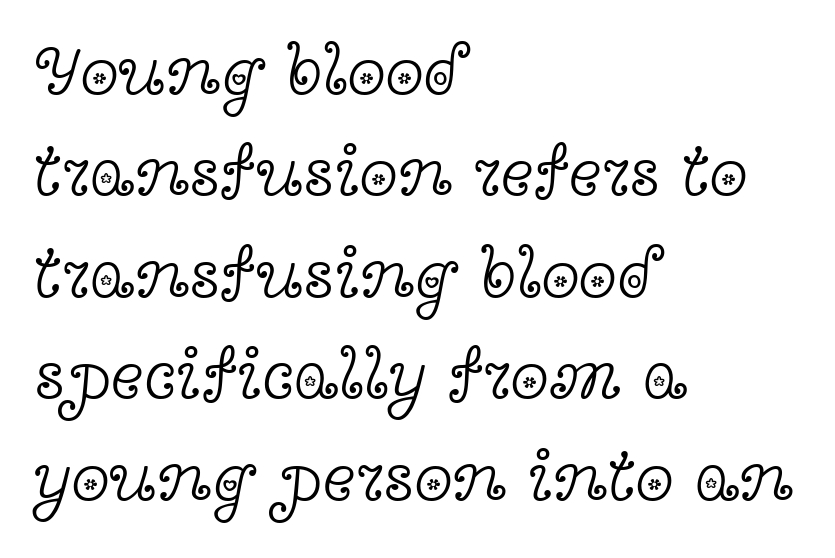
Q: Is the text bold? A: No.
Q: Is the text italic (slanted)? A: Yes.
Q: Is the typeface a serif or a sans-serif typeface? A: Serif.
Q: Is the text underlined? A: No.
Q: How is the paragraph aligned? A: Left-aligned.
Q: Is the spacing between letters normal or unusually wide? A: Normal.
Q: Is the spacing between lines tight, normal or loose? A: Normal.
Q: Width (condensed, normal, or wide)? A: Wide.
Q: x-height? A: Medium.
Q: Monospaced? A: No.
